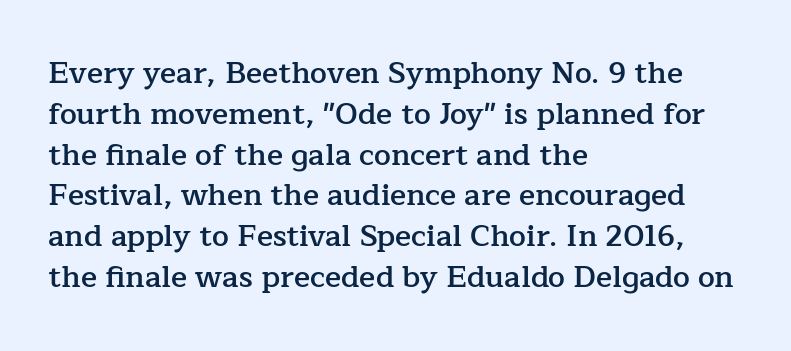
Q: Is the text bold? A: Semi-bold.
Q: Is the text italic (slanted)? A: No, it is upright.
Q: Is the typeface a serif or a sans-serif typeface? A: Serif.
Q: Is the text underlined? A: No.
Q: How is the paragraph aligned? A: Left-aligned.
Q: Is the spacing between letters normal or unusually wide? A: Normal.
Q: Is the spacing between lines tight, normal or loose? A: Normal.
Q: Width (condensed, normal, or wide)? A: Normal.
Q: Stroke contrast? A: Low.
Q: x-height? A: Medium.
Q: Monospaced? A: No.
